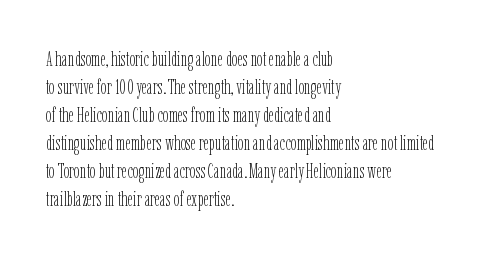
The paragraph has a hard left edge and a soft right edge. Rows of type keep a routine distance in the vertical direction. The letters sit at their default tracking, neither squeezed nor spread. Posture: vertical.
